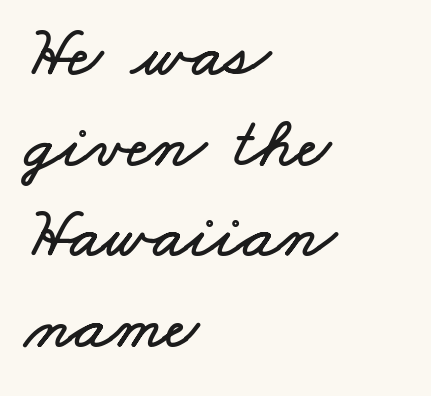
Q: Is the text underlined? A: No.
Q: How is the paragraph aligned? A: Left-aligned.
Q: Is the spacing between letters normal or unusually wide? A: Normal.
Q: Is the spacing between lines tight, normal or loose? A: Normal.
Q: Width (condensed, normal, or wide)? A: Wide.
Q: Stroke contrast? A: Low.
Q: x-height? A: Small.
Q: Monospaced? A: No.
